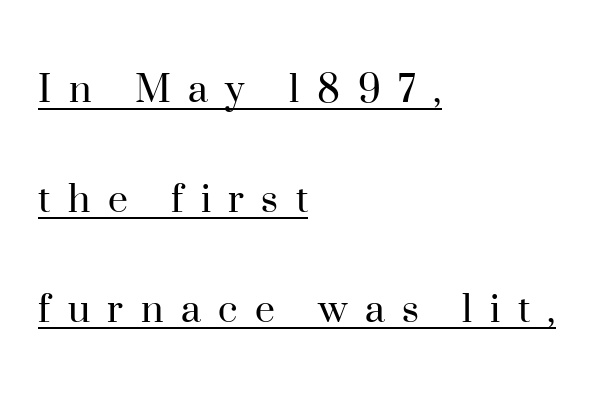
The line-height multiplier appears high, well above default. The letterforms sit at book weight or below. Notice how the stems are strictly vertical — no italics here. What decoration does the sample have? An underline. The lines in this sample share a left origin and differ only in where they stop. Is this a fixed-width face? No — the glyphs have proportional, varying widths.
